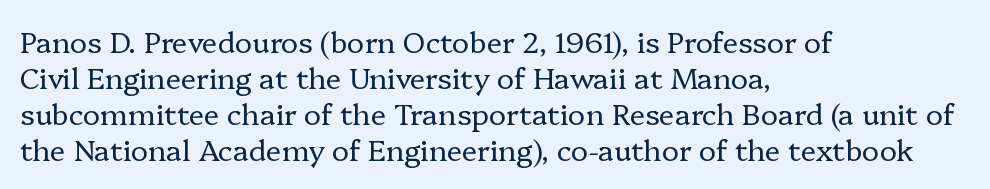
Q: Is the text bold? A: No.
Q: Is the text italic (slanted)? A: No, it is upright.
Q: Is the typeface a serif or a sans-serif typeface? A: Serif.
Q: Is the text underlined? A: No.
Q: How is the paragraph aligned? A: Left-aligned.
Q: Is the spacing between letters normal or unusually wide? A: Normal.
Q: Width (condensed, normal, or wide)? A: Normal.
Q: Stroke contrast? A: Low.
Q: x-height? A: Medium.
Q: Monospaced? A: No.
